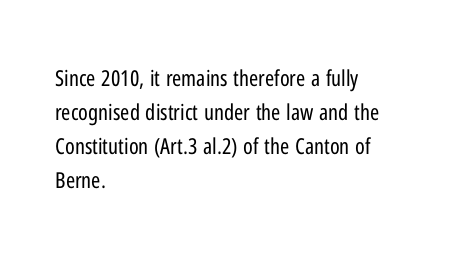
The image shows 22 px text type, upright; set left-aligned, normal line spacing (1.55x), normal letter spacing, not underlined.
